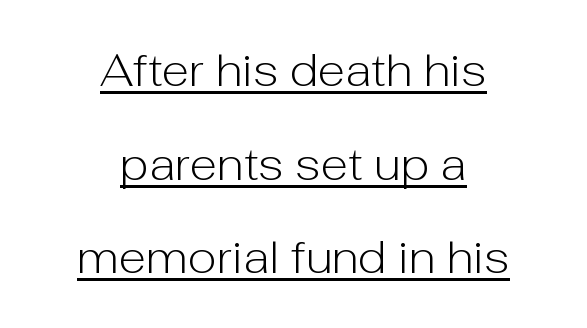
Q: Is the text bold? A: No.
Q: Is the text italic (slanted)? A: No, it is upright.
Q: Is the typeface a serif or a sans-serif typeface? A: Sans-serif.
Q: Is the text underlined? A: Yes.
Q: How is the paragraph aligned? A: Centered.
Q: Is the spacing between letters normal or unusually wide? A: Normal.
Q: Is the spacing between lines tight, normal or loose? A: Loose.
Q: Width (condensed, normal, or wide)? A: Normal.
Q: Stroke contrast? A: Low.
Q: x-height? A: Medium.
Q: Monospaced? A: No.
